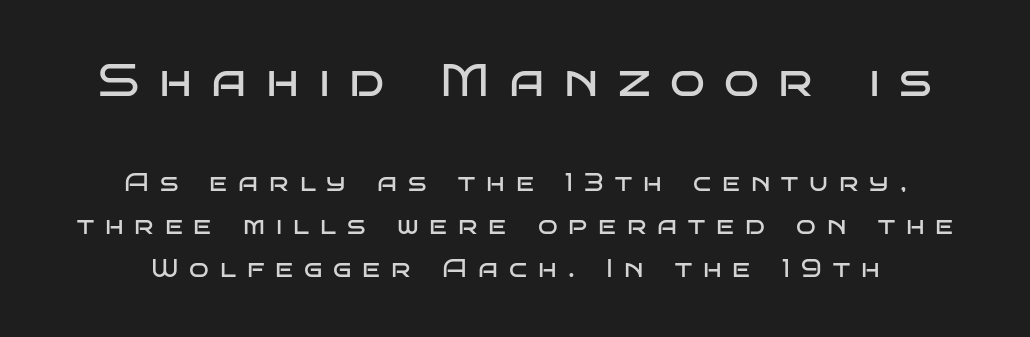
{"serif": "no", "italic": "no", "bold": "no", "weight": "regular", "width": "wide", "stroke_contrast": "low", "x_height": "large", "monospaced": "no", "underline": "no", "align": "center", "line_spacing": "normal", "line_spacing_ratio": 1.67, "letter_spacing": "wide", "letter_spacing_em": 0.42, "larger_block": "first", "size_ratio": 1.77, "glyph_px": 46}
